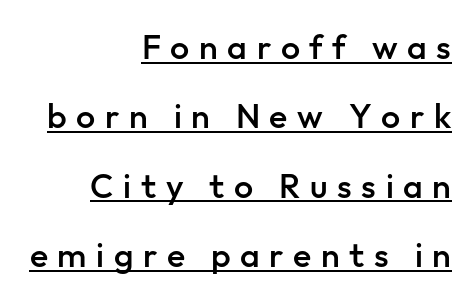
{"serif": "no", "italic": "no", "bold": "semi", "weight": "semibold", "width": "normal", "stroke_contrast": "low", "x_height": "medium", "monospaced": "no", "underline": "yes", "align": "right", "line_spacing": "loose", "line_spacing_ratio": 2.04, "letter_spacing": "wide", "letter_spacing_em": 0.28, "glyph_px": 34}
